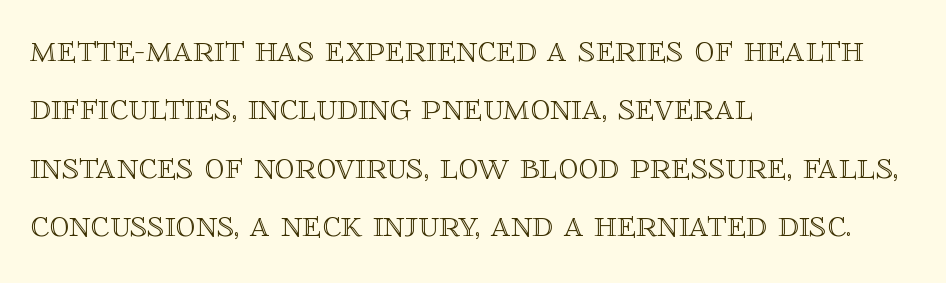
The image shows 40 px text type, upright; set left-aligned, normal line spacing (1.46x), normal letter spacing, not underlined; a large x-height.
